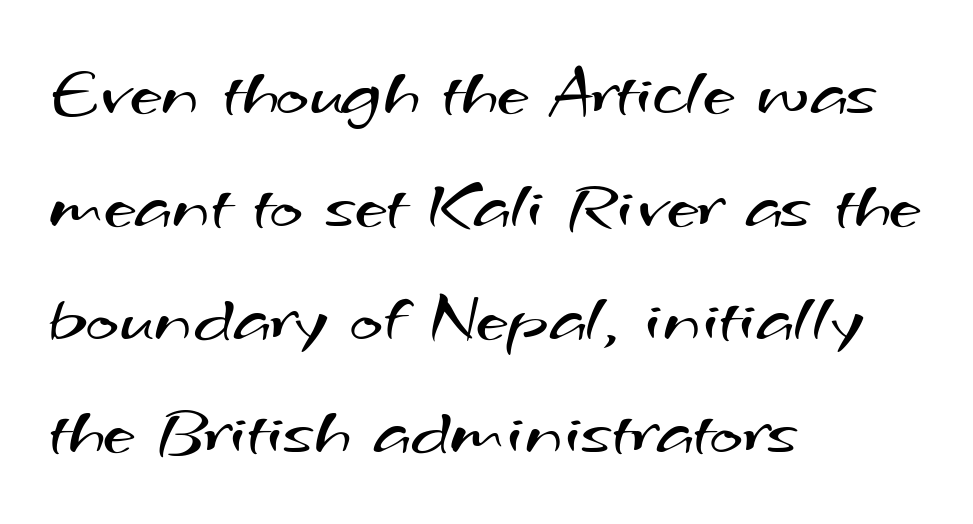
The image shows 71 px regular-weight, wide sans-serif type; set left-aligned, normal line spacing (1.59x), normal letter spacing, not underlined; medium stroke contrast and a small x-height.
